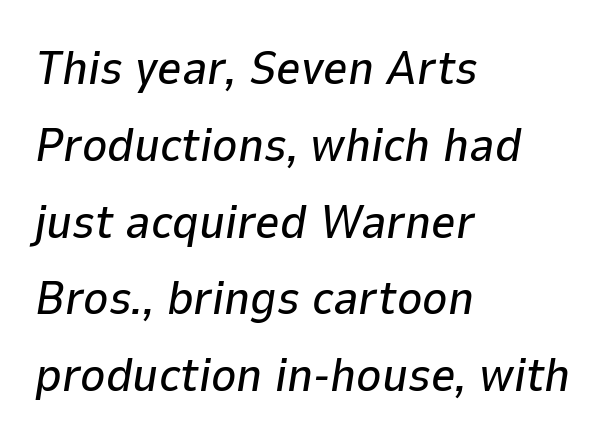
Glyph-to-glyph distance matches everyday printed text. The text block is weighted toward the left margin, trailing off unevenly rightward. Spacing verdict: proportional, widths tailored to each character. A clean baseline with only descenders dipping below it. Would a proofreader flag this as italicized? Yes. Honestly, the row spacing looks completely unremarkable.
